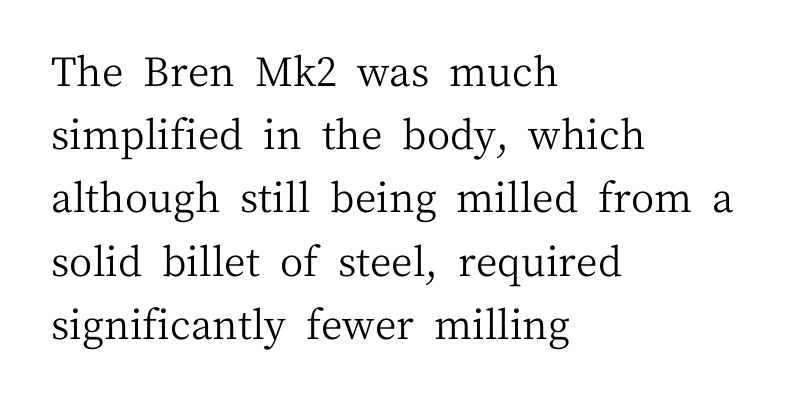
Q: Is the text bold? A: No.
Q: Is the text italic (slanted)? A: No, it is upright.
Q: Is the typeface a serif or a sans-serif typeface? A: Serif.
Q: Is the text underlined? A: No.
Q: How is the paragraph aligned? A: Left-aligned.
Q: Is the spacing between letters normal or unusually wide? A: Normal.
Q: Is the spacing between lines tight, normal or loose? A: Normal.
Q: Width (condensed, normal, or wide)? A: Normal.
Q: Stroke contrast? A: Medium.
Q: x-height? A: Medium.
Q: Monospaced? A: No.
